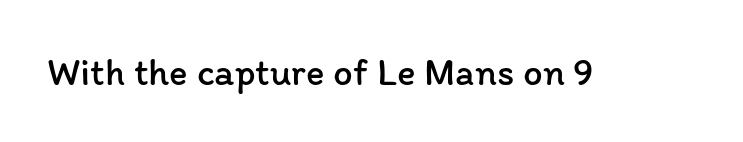
{"italic": "no", "bold": "no", "weight": "regular", "width": "normal", "stroke_contrast": "low", "x_height": "medium", "monospaced": "no", "underline": "no", "letter_spacing": "normal", "letter_spacing_em": 0.0, "glyph_px": 39}
